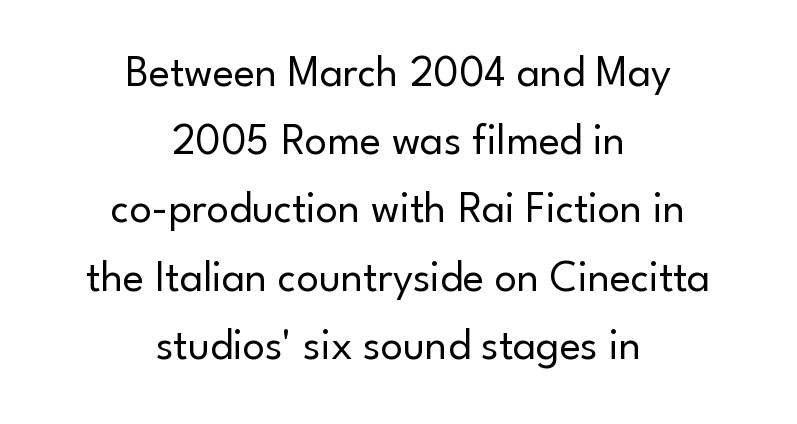
The rendering positions every line midway between the sides. Line spacing here is normal. The passage shown is typed in a proportional face where columns would drift. In terms of letterform style, serifs are entirely absent.
